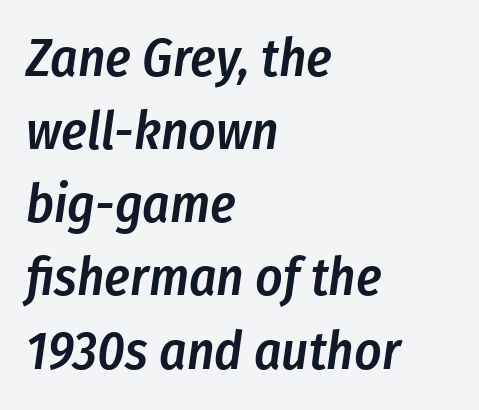
Q: Is the text bold? A: Semi-bold.
Q: Is the text italic (slanted)? A: Yes, it leans right by about 8 degrees.
Q: Is the text underlined? A: No.
Q: How is the paragraph aligned? A: Left-aligned.
Q: Is the spacing between letters normal or unusually wide? A: Normal.
Q: Is the spacing between lines tight, normal or loose? A: Normal.
Q: Width (condensed, normal, or wide)? A: Condensed.
Q: Stroke contrast? A: Low.
Q: x-height? A: Medium.
Q: Monospaced? A: No.
